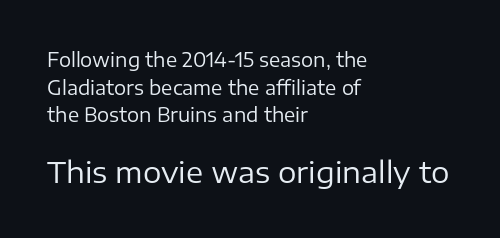
Q: Is the text bold? A: No.
Q: Is the text italic (slanted)? A: No, it is upright.
Q: Is the typeface a serif or a sans-serif typeface? A: Sans-serif.
Q: Is the text underlined? A: No.
Q: How is the paragraph aligned? A: Left-aligned.
Q: Is the spacing between letters normal or unusually wide? A: Normal.
Q: Is the spacing between lines tight, normal or loose? A: Normal.
Q: Which block of text is set in a larger size, the first (top) or the second (bottom)? A: The second (bottom) one.
Q: Width (condensed, normal, or wide)? A: Normal.
Q: Stroke contrast? A: Low.
Q: x-height? A: Medium.
Q: Monospaced? A: No.
